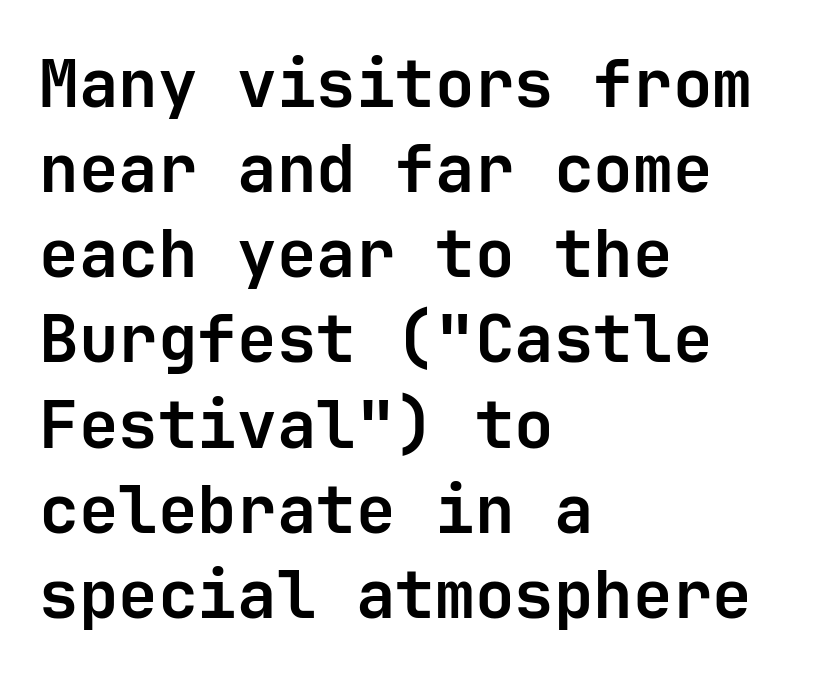
Q: Is the text bold? A: Yes.
Q: Is the text italic (slanted)? A: No, it is upright.
Q: Is the typeface a serif or a sans-serif typeface? A: Sans-serif.
Q: Is the text underlined? A: No.
Q: How is the paragraph aligned? A: Left-aligned.
Q: Is the spacing between letters normal or unusually wide? A: Normal.
Q: Is the spacing between lines tight, normal or loose? A: Normal.
Q: Width (condensed, normal, or wide)? A: Normal.
Q: Stroke contrast? A: Low.
Q: x-height? A: Medium.
Q: Monospaced? A: Yes.
